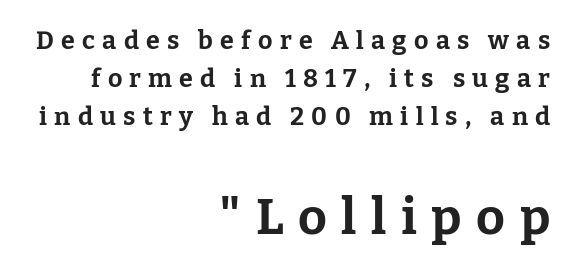
Q: Is the text bold? A: Yes.
Q: Is the text italic (slanted)? A: No, it is upright.
Q: Is the typeface a serif or a sans-serif typeface? A: Serif.
Q: Is the text underlined? A: No.
Q: How is the paragraph aligned? A: Right-aligned.
Q: Is the spacing between letters normal or unusually wide? A: Unusually wide.
Q: Is the spacing between lines tight, normal or loose? A: Normal.
Q: Which block of text is set in a larger size, the first (top) or the second (bottom)? A: The second (bottom) one.
Q: Width (condensed, normal, or wide)? A: Normal.
Q: Stroke contrast? A: Low.
Q: x-height? A: Medium.
Q: Monospaced? A: No.
